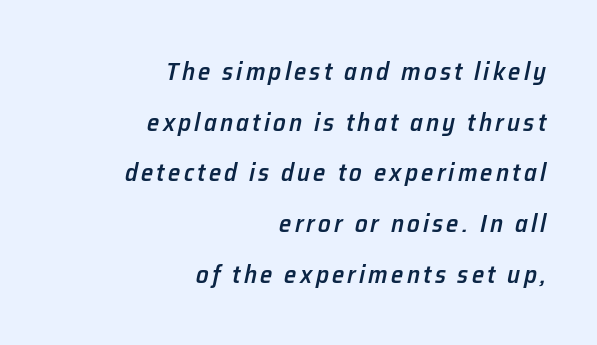
The image shows 25 px text type, italic (leaning right); set right-aligned, loose line spacing (2.03x), not underlined.
